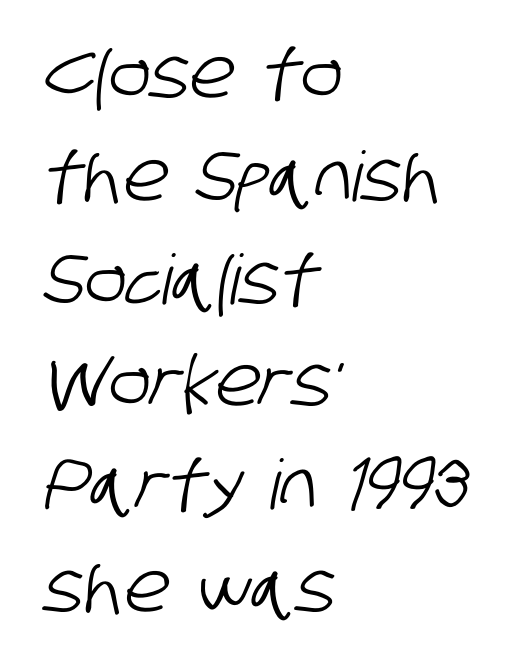
The face used here is a sans, in the tradition of grotesques and geometrics. The face used here is rendered with its standard letterfit. Check under the words: just untouched page. The paragraph shown leans on its left margin.
